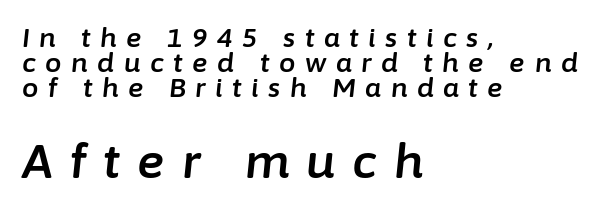
{"italic": "yes", "lean": "right", "slant_degrees": 6, "width": "normal", "stroke_contrast": "low", "x_height": "medium", "monospaced": "no", "underline": "no", "align": "left", "line_spacing": "tight", "line_spacing_ratio": 0.96, "letter_spacing": "wide", "letter_spacing_em": 0.37, "larger_block": "second", "size_ratio": 1.77, "glyph_px": 46}
